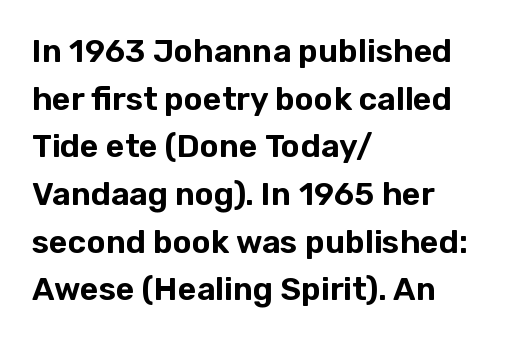
The image shows 32 px sans-serif type, upright; set left-aligned, normal line spacing (1.49x), normal letter spacing, not underlined; low stroke contrast and a medium x-height.
